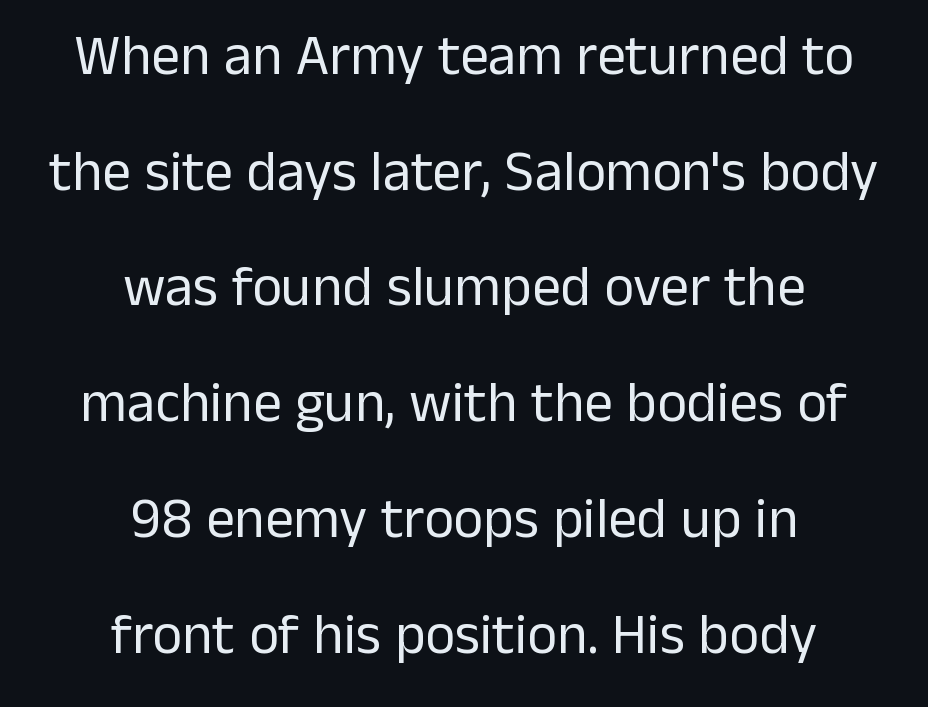
Q: Is the text bold? A: No.
Q: Is the text italic (slanted)? A: No, it is upright.
Q: Is the typeface a serif or a sans-serif typeface? A: Sans-serif.
Q: Is the text underlined? A: No.
Q: How is the paragraph aligned? A: Centered.
Q: Is the spacing between letters normal or unusually wide? A: Normal.
Q: Is the spacing between lines tight, normal or loose? A: Loose.
Q: Width (condensed, normal, or wide)? A: Normal.
Q: Stroke contrast? A: Low.
Q: x-height? A: Medium.
Q: Monospaced? A: No.
